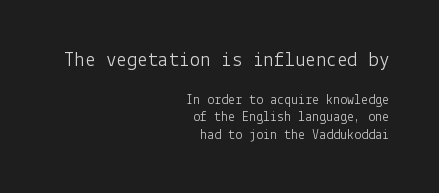
Q: Is the text bold? A: No.
Q: Is the text italic (slanted)? A: No, it is upright.
Q: Is the text underlined? A: No.
Q: How is the paragraph aligned? A: Right-aligned.
Q: Is the spacing between letters normal or unusually wide? A: Normal.
Q: Which block of text is set in a larger size, the first (top) or the second (bottom)? A: The first (top) one.
